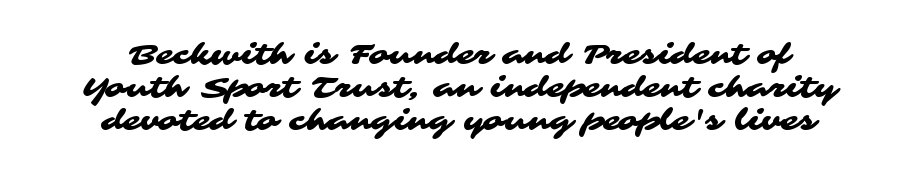
{"serif": "no", "width": "wide", "stroke_contrast": "medium", "x_height": "medium", "monospaced": "no", "underline": "no", "align": "center", "line_spacing": "tight", "line_spacing_ratio": 1.13, "letter_spacing": "normal", "letter_spacing_em": 0.0, "glyph_px": 29}
